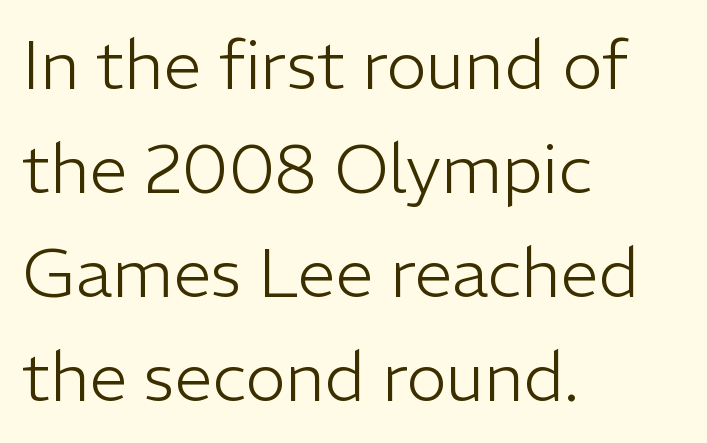
Q: Is the text bold? A: No.
Q: Is the text italic (slanted)? A: No, it is upright.
Q: Is the typeface a serif or a sans-serif typeface? A: Sans-serif.
Q: Is the text underlined? A: No.
Q: How is the paragraph aligned? A: Left-aligned.
Q: Is the spacing between letters normal or unusually wide? A: Normal.
Q: Is the spacing between lines tight, normal or loose? A: Normal.
Q: Width (condensed, normal, or wide)? A: Normal.
Q: Stroke contrast? A: Low.
Q: x-height? A: Medium.
Q: Monospaced? A: No.
